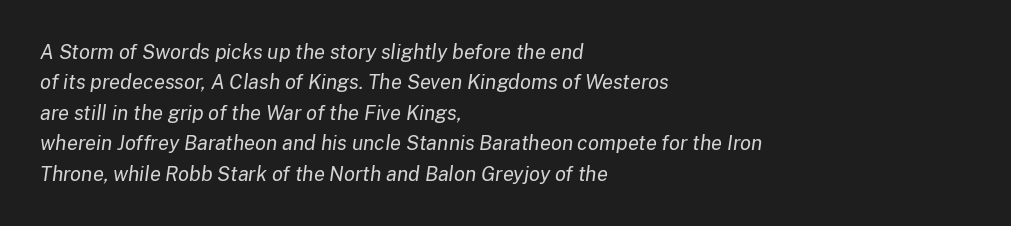
{"italic": "yes", "lean": "right", "slant_degrees": 8, "bold": "no", "underline": "no", "align": "left", "line_spacing": "normal", "line_spacing_ratio": 1.52, "letter_spacing": "normal", "letter_spacing_em": 0.0, "glyph_px": 20}
